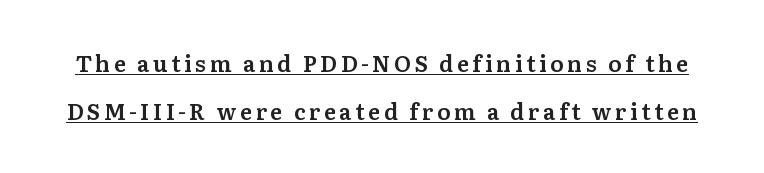
The letters stand upright; this is a roman face. The block of text is sparse from top to bottom, with ample space between rows. Each line of the rendering has a horizontal stroke beneath the glyphs.
